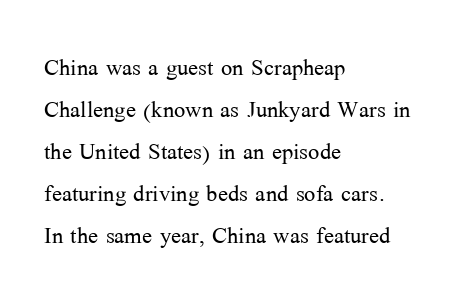
Q: Is the text bold? A: No.
Q: Is the text italic (slanted)? A: No, it is upright.
Q: Is the typeface a serif or a sans-serif typeface? A: Serif.
Q: Is the text underlined? A: No.
Q: How is the paragraph aligned? A: Left-aligned.
Q: Is the spacing between letters normal or unusually wide? A: Normal.
Q: Is the spacing between lines tight, normal or loose? A: Normal.
Q: Width (condensed, normal, or wide)? A: Normal.
Q: Stroke contrast? A: Medium.
Q: x-height? A: Medium.
Q: Monospaced? A: No.
